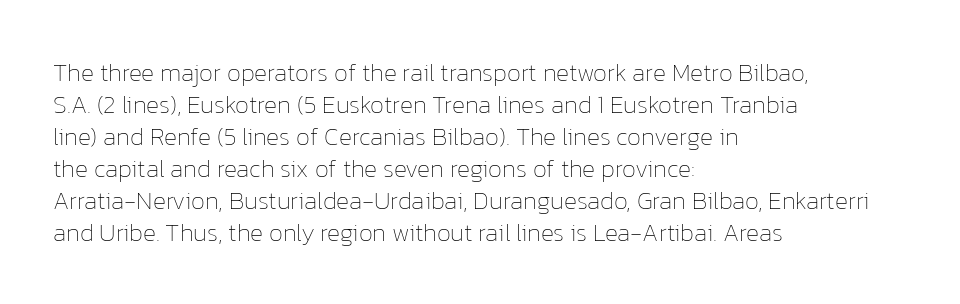
Glance below the letters and you will spot only blank space. The weight tops out at a normal text grade. Teacher's note: observe the even left margin — that is flush-left alignment. Interline gaps are of average width in this sample. In terms of posture, this sample is upright.
